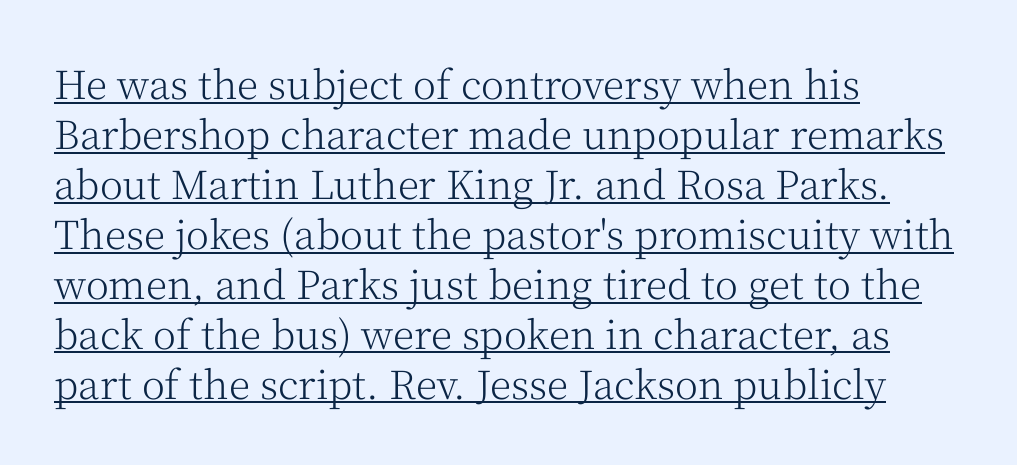
The typesetter has applied underlining to the passage shown. Letters have the restrained weight of plain body copy at most. Style check: upright. Leading matches the norm, producing a regular column. Varying glyph widths throughout — classic text-font behaviour. Compared with typical body copy, the letter spacing here is the same.
